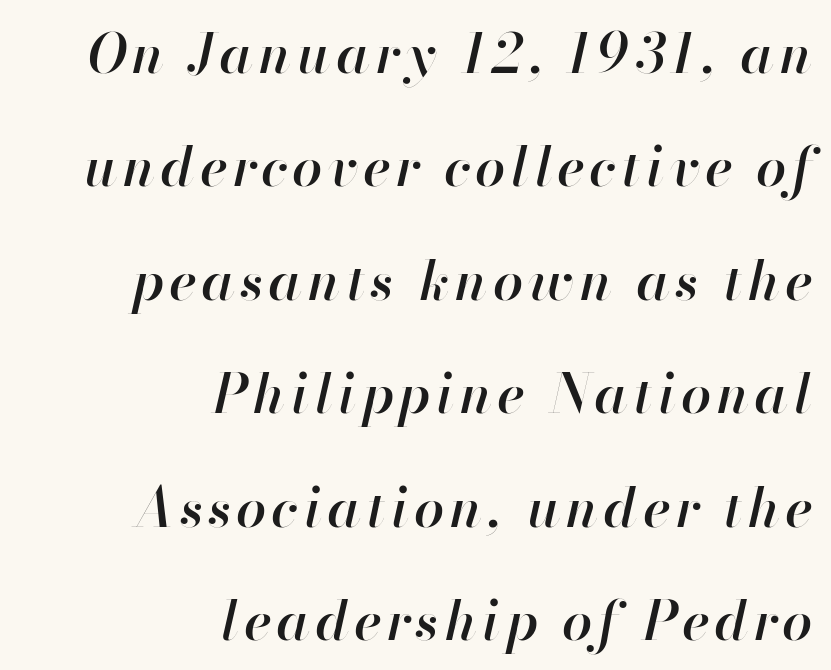
{"italic": "yes", "lean": "right", "slant_degrees": 13, "bold": "semi", "weight": "semibold", "width": "normal", "stroke_contrast": "high", "x_height": "small", "monospaced": "no", "underline": "no", "align": "right", "line_spacing": "loose", "line_spacing_ratio": 2.1, "glyph_px": 54}
